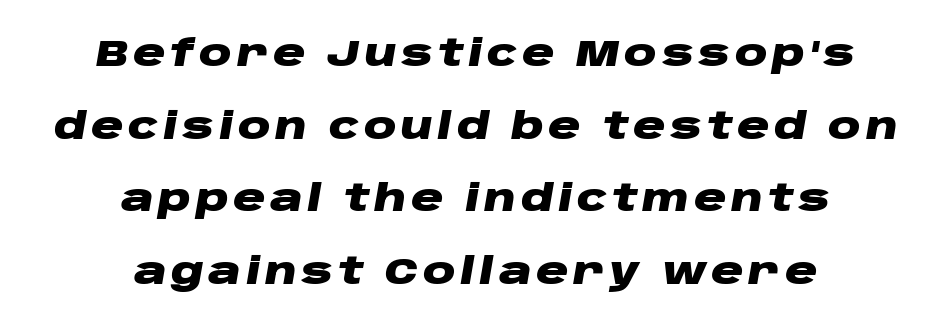
{"italic": "yes", "lean": "right", "slant_degrees": 10, "bold": "yes", "weight": "heavy", "width": "wide", "stroke_contrast": "low", "x_height": "large", "monospaced": "no", "underline": "no", "align": "center", "line_spacing": "loose", "line_spacing_ratio": 2.02, "glyph_px": 36}
